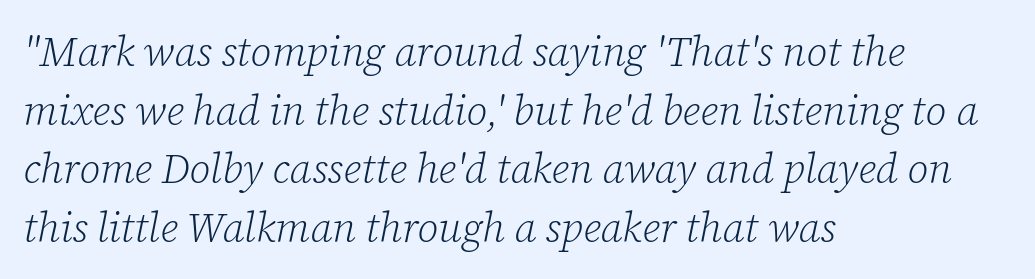
The image shows 41 px light serif type, italic (leaning right); set left-aligned, normal line spacing (1.43x), normal letter spacing, not underlined; low stroke contrast and a medium x-height.
